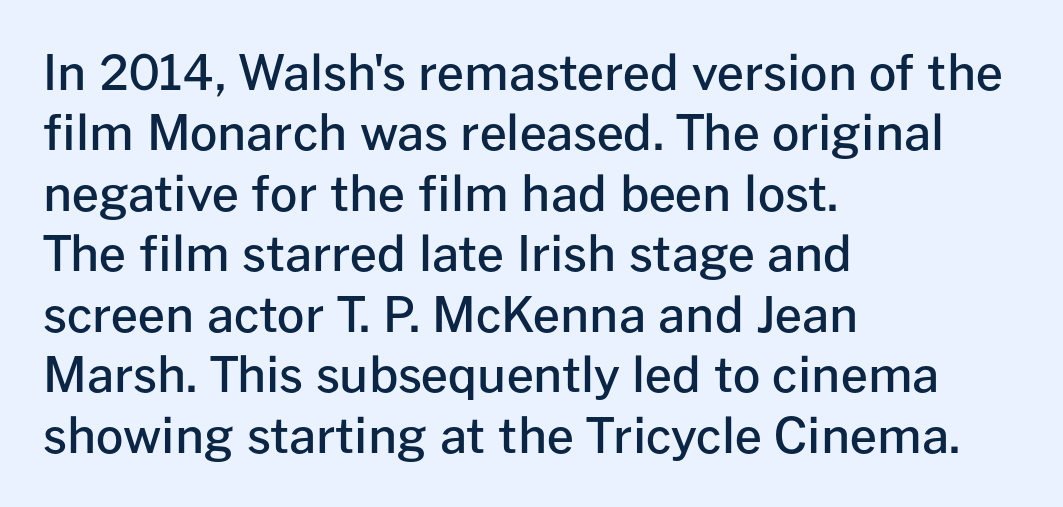
The image shows 48 px semibold sans-serif type, upright; set left-aligned, normal line spacing (1.26x), normal letter spacing, not underlined; low stroke contrast and a medium x-height.
